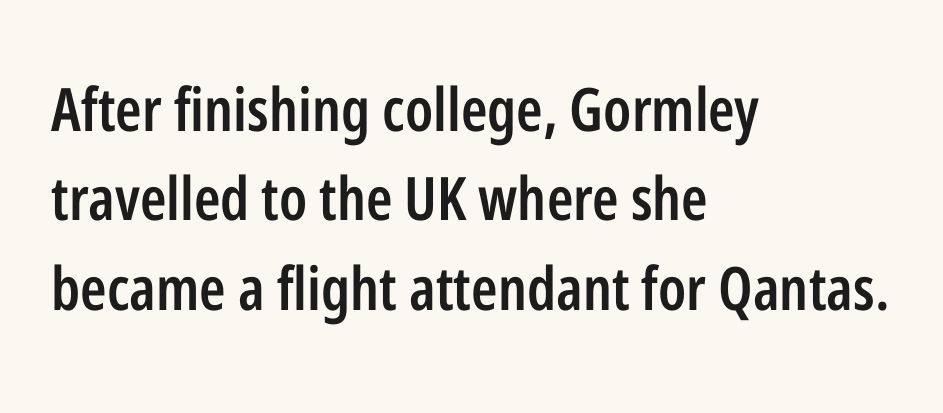
The image shows 60 px semibold, condensed sans-serif type, upright; set left-aligned, normal line spacing (1.49x), normal letter spacing, not underlined; low stroke contrast and a medium x-height.
